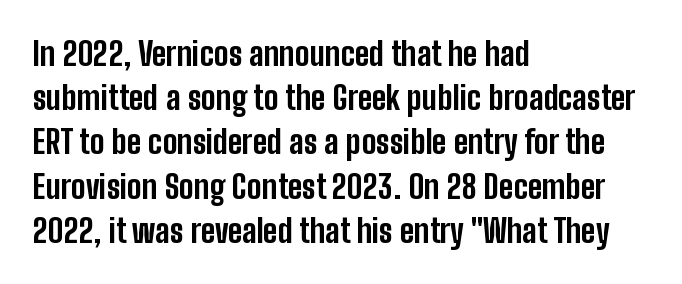
{"serif": "no", "italic": "no", "bold": "yes", "weight": "bold", "width": "condensed", "stroke_contrast": "low", "x_height": "medium", "monospaced": "no", "underline": "no", "align": "left", "line_spacing": "normal", "line_spacing_ratio": 1.34, "letter_spacing": "normal", "letter_spacing_em": 0.0, "glyph_px": 33}
